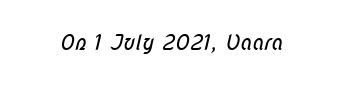
Students, note that the glyphs here touch the page at normal intervals. The typesetting does not lean heavy: it is not bold. Descender tails drop into unmarked territory.
